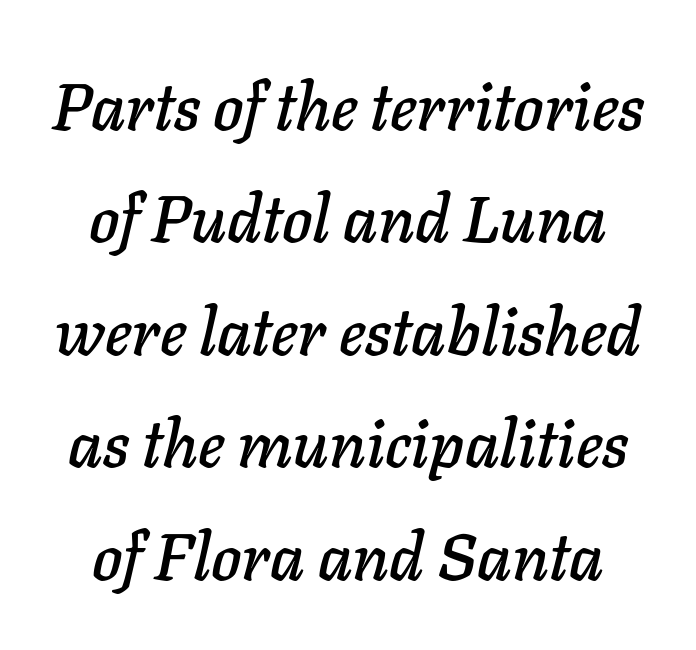
The image shows 65 px text type, italic (leaning right); set line spacing 1.73x, normal letter spacing, not underlined; low stroke contrast and a medium x-height.
